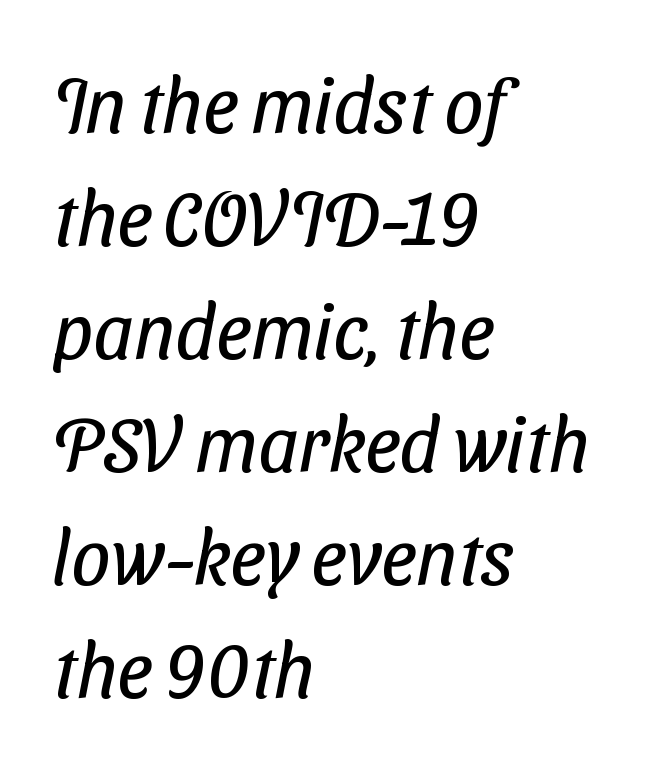
The typeface chosen for these lines omits serifs. This block has exactly the height ordinary leading produces. This sample uses plain, unmodified letter spacing. The face used here is proportionally spaced, like ordinary book or web type. The font is comparable to plain body text, perhaps lighter.
